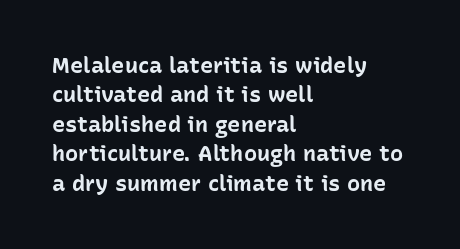
{"italic": "no", "bold": "yes", "underline": "no", "align": "left", "line_spacing": "normal", "line_spacing_ratio": 1.34, "letter_spacing": "normal", "letter_spacing_em": 0.0, "glyph_px": 22}
